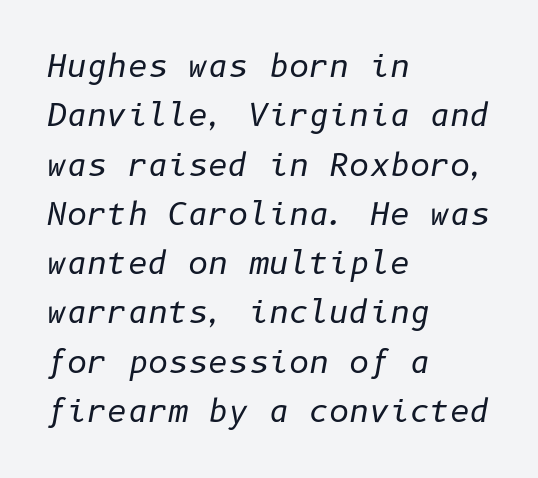
{"italic": "yes", "lean": "right", "slant_degrees": 10, "bold": "no", "weight": "regular", "width": "normal", "stroke_contrast": "low", "x_height": "medium", "underline": "no", "align": "left", "line_spacing": "normal", "line_spacing_ratio": 1.59, "letter_spacing": "normal", "letter_spacing_em": 0.0, "glyph_px": 31}
